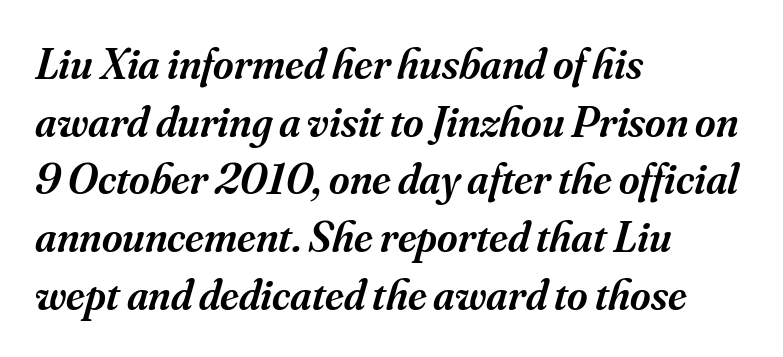
Q: Is the text bold? A: Semi-bold.
Q: Is the text italic (slanted)? A: Yes, it leans right by about 16 degrees.
Q: Is the typeface a serif or a sans-serif typeface? A: Serif.
Q: Is the text underlined? A: No.
Q: How is the paragraph aligned? A: Left-aligned.
Q: Is the spacing between letters normal or unusually wide? A: Normal.
Q: Is the spacing between lines tight, normal or loose? A: Normal.
Q: Width (condensed, normal, or wide)? A: Normal.
Q: Stroke contrast? A: Medium.
Q: x-height? A: Small.
Q: Monospaced? A: No.
